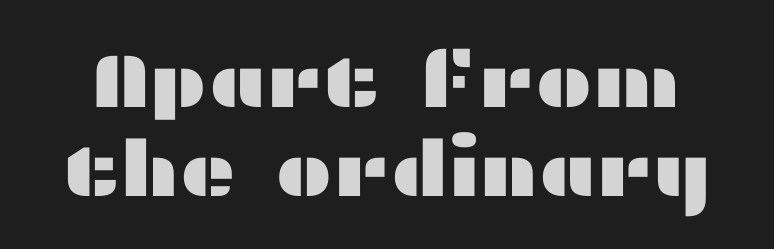
Q: Is the text italic (slanted)? A: No, it is upright.
Q: Is the typeface a serif or a sans-serif typeface? A: Sans-serif.
Q: Is the text underlined? A: No.
Q: Is the spacing between letters normal or unusually wide? A: Normal.
Q: Is the spacing between lines tight, normal or loose? A: Tight.
Q: Width (condensed, normal, or wide)? A: Wide.
Q: Stroke contrast? A: Medium.
Q: x-height? A: Medium.
Q: Monospaced? A: No.
